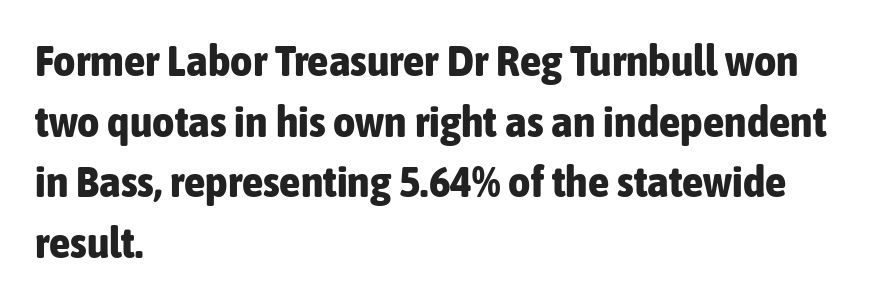
Q: Is the text bold? A: Yes.
Q: Is the text italic (slanted)? A: No, it is upright.
Q: Is the typeface a serif or a sans-serif typeface? A: Sans-serif.
Q: Is the text underlined? A: No.
Q: How is the paragraph aligned? A: Left-aligned.
Q: Is the spacing between letters normal or unusually wide? A: Normal.
Q: Is the spacing between lines tight, normal or loose? A: Normal.
Q: Width (condensed, normal, or wide)? A: Condensed.
Q: Stroke contrast? A: Low.
Q: x-height? A: Medium.
Q: Monospaced? A: No.
